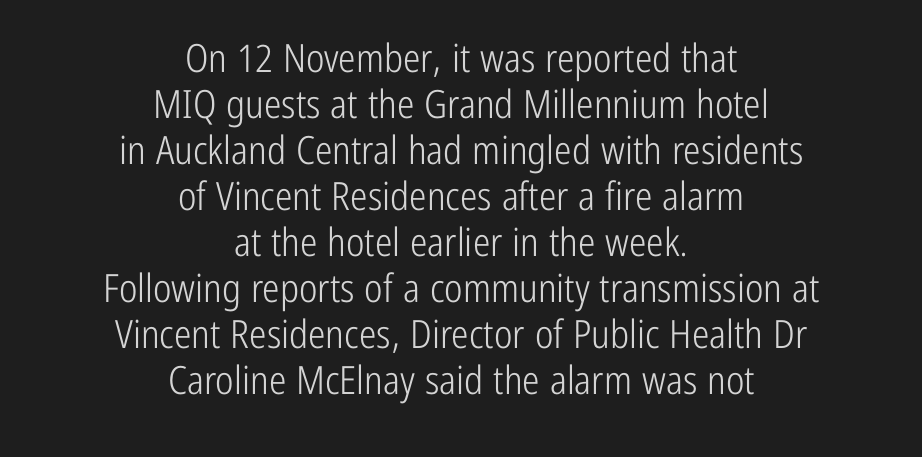
Q: Is the text bold? A: No.
Q: Is the text italic (slanted)? A: No, it is upright.
Q: Is the typeface a serif or a sans-serif typeface? A: Sans-serif.
Q: Is the text underlined? A: No.
Q: How is the paragraph aligned? A: Centered.
Q: Is the spacing between letters normal or unusually wide? A: Normal.
Q: Width (condensed, normal, or wide)? A: Condensed.
Q: Stroke contrast? A: Low.
Q: x-height? A: Medium.
Q: Monospaced? A: No.
